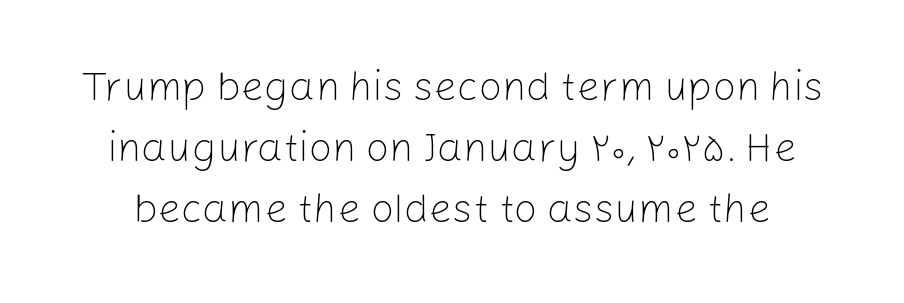
Q: Is the text bold? A: No.
Q: Is the text italic (slanted)? A: No, it is upright.
Q: Is the typeface a serif or a sans-serif typeface? A: Sans-serif.
Q: Is the text underlined? A: No.
Q: Is the spacing between letters normal or unusually wide? A: Normal.
Q: Is the spacing between lines tight, normal or loose? A: Normal.
Q: Width (condensed, normal, or wide)? A: Normal.
Q: Stroke contrast? A: Low.
Q: x-height? A: Medium.
Q: Monospaced? A: No.
